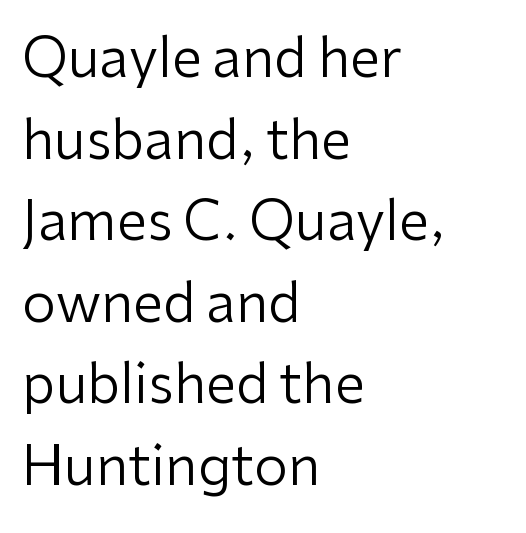
Q: Is the text bold? A: No.
Q: Is the text italic (slanted)? A: No, it is upright.
Q: Is the typeface a serif or a sans-serif typeface? A: Sans-serif.
Q: Is the text underlined? A: No.
Q: How is the paragraph aligned? A: Left-aligned.
Q: Is the spacing between letters normal or unusually wide? A: Normal.
Q: Is the spacing between lines tight, normal or loose? A: Normal.
Q: Width (condensed, normal, or wide)? A: Normal.
Q: Stroke contrast? A: Low.
Q: x-height? A: Medium.
Q: Monospaced? A: No.
